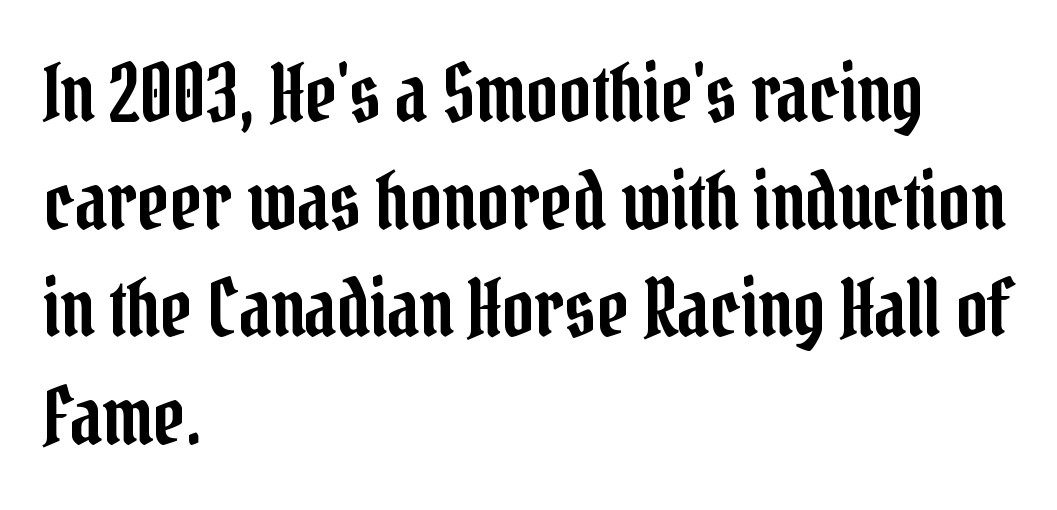
The image shows 78 px condensed serif type, upright; set left-aligned, normal line spacing (1.38x), normal letter spacing, not underlined; low stroke contrast and a medium x-height.
